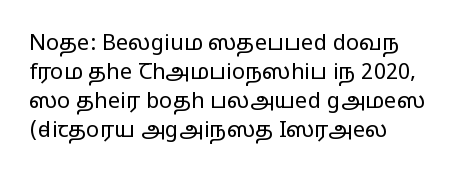
{"italic": "no", "bold": "no", "underline": "no", "line_spacing": "normal", "line_spacing_ratio": 1.32, "letter_spacing": "normal", "letter_spacing_em": 0.0, "glyph_px": 22}
